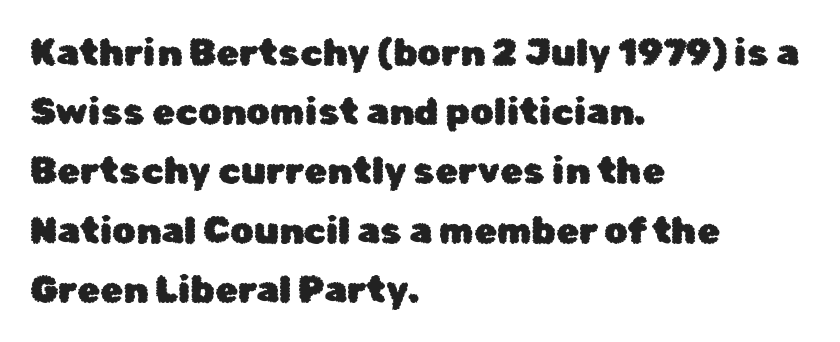
This sample uses plain, unmodified letter spacing. The passage is arranged the way most books set body copy — flush left. This sample keeps an unexceptional amount of space between lines. These lines are rendered in a variable-pitch font. Every character sits straight up, as roman type does. Is this a sans? Yes — the strokes have no serifs.
